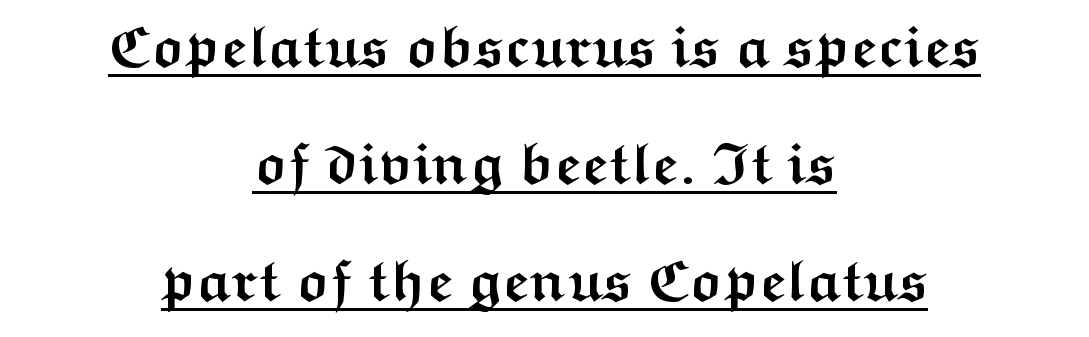
The image shows 58 px semibold, wide sans-serif type, upright; set centered, loose line spacing (2.02x), normal letter spacing, underlined; medium stroke contrast and a medium x-height.
